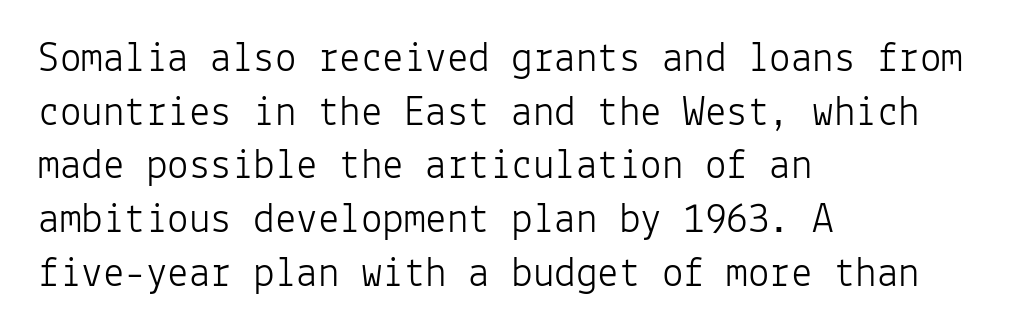
The image shows 43 px light sans-serif type, upright, monospaced; set left-aligned, normal line spacing (1.25x), normal letter spacing, not underlined; low stroke contrast and a medium x-height.
